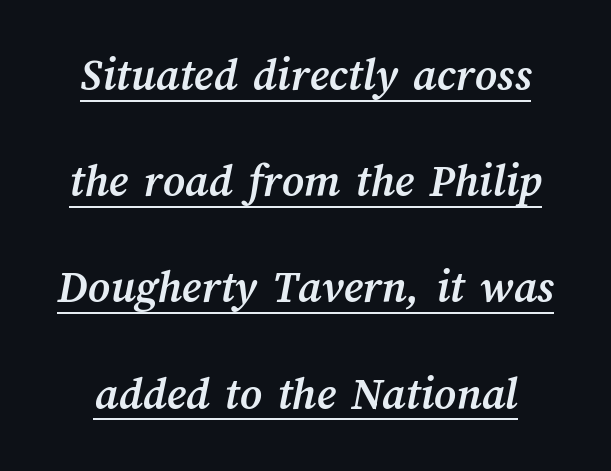
Q: Is the text bold? A: Yes.
Q: Is the text underlined? A: Yes.
Q: Is the spacing between letters normal or unusually wide? A: Normal.
Q: Is the spacing between lines tight, normal or loose? A: Loose.
Q: Width (condensed, normal, or wide)? A: Normal.
Q: Stroke contrast? A: Medium.
Q: x-height? A: Medium.
Q: Monospaced? A: No.
